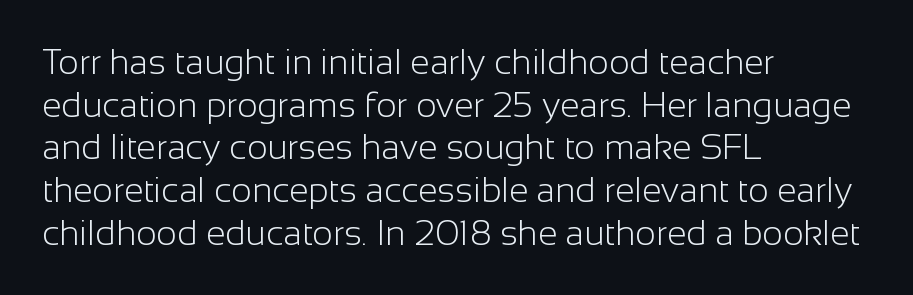
{"serif": "no", "italic": "no", "bold": "no", "weight": "light", "width": "normal", "stroke_contrast": "low", "x_height": "medium", "monospaced": "no", "underline": "no", "align": "left", "line_spacing_ratio": 1.22, "letter_spacing": "normal", "letter_spacing_em": 0.0, "glyph_px": 35}
